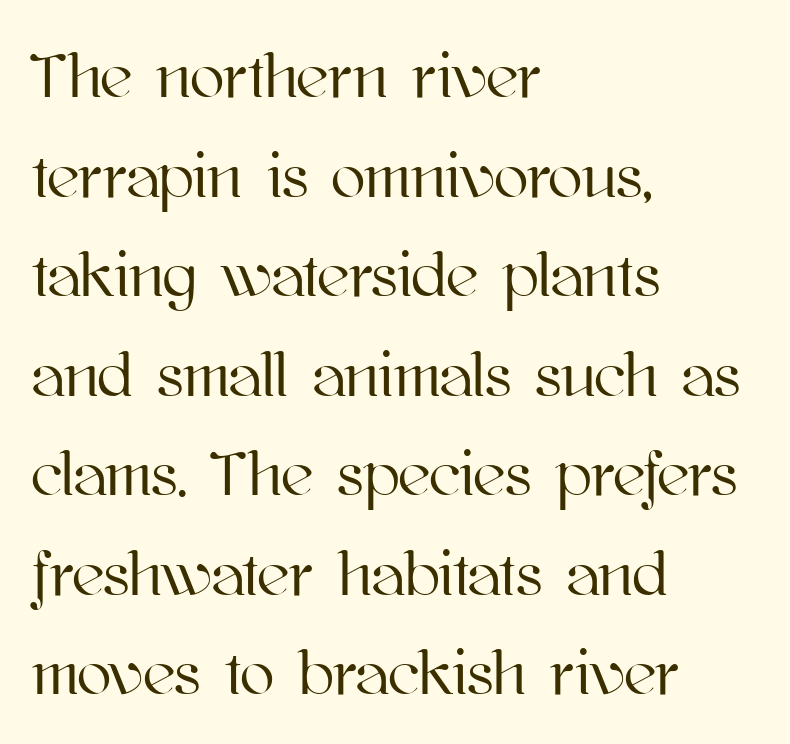
The image shows 63 px text type, upright; set left-aligned, normal line spacing (1.58x), normal letter spacing, not underlined; high stroke contrast and a medium x-height.
